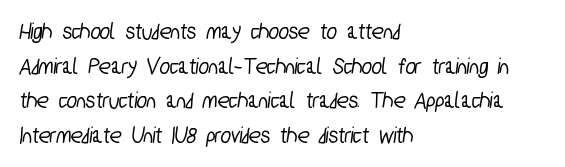
The image shows 24 px text type; set left-aligned, normal line spacing (1.44x), normal letter spacing, not underlined.
